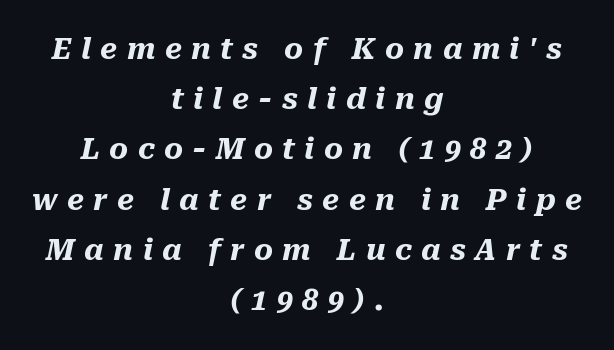
Loose tracking; the words dissolve into strings of separated letters. Looking at the ascenders, they clearly lean. Think of a printed novel: that variable character pitch is what you see here. The lines are quadded center. As a designer I'd log this as weight 700, bold. The zone under the glyphs is completely vacant.
